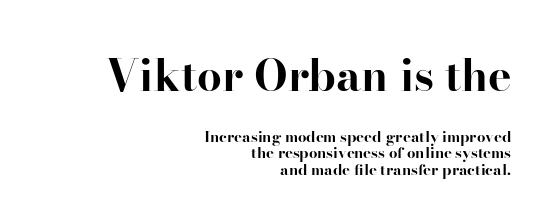
These lines carry a lot of weight — the face is fully bold. One-word summary of the alignment: right. The specimen reads as upright at a glance. Students, observe: this is what under-led, compact text looks like.
